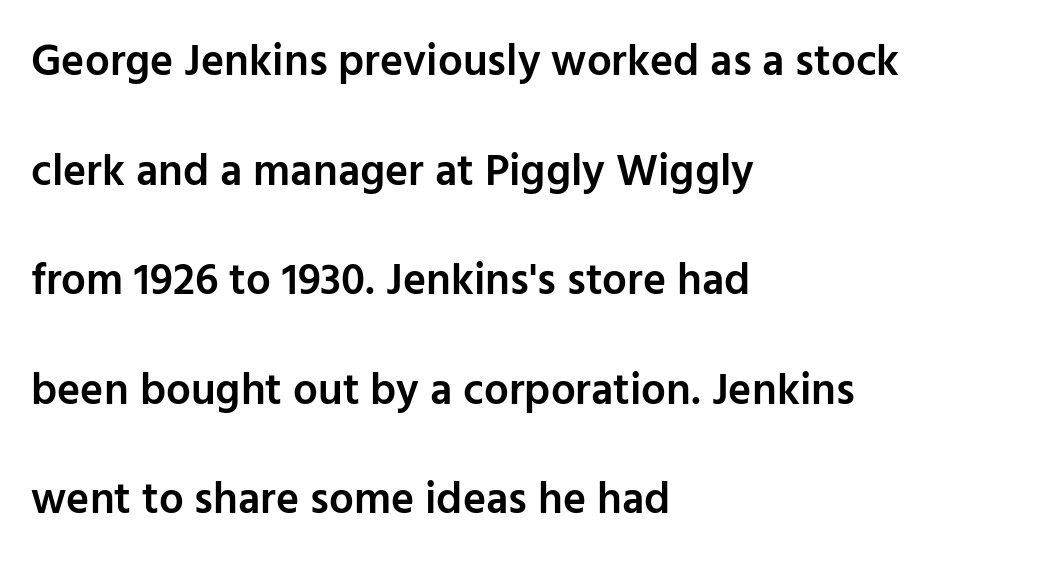
{"serif": "no", "italic": "no", "bold": "semi", "weight": "semibold", "width": "normal", "stroke_contrast": "low", "x_height": "medium", "monospaced": "no", "underline": "no", "align": "left", "line_spacing": "loose", "line_spacing_ratio": 2.49, "letter_spacing": "normal", "letter_spacing_em": 0.0, "glyph_px": 44}
